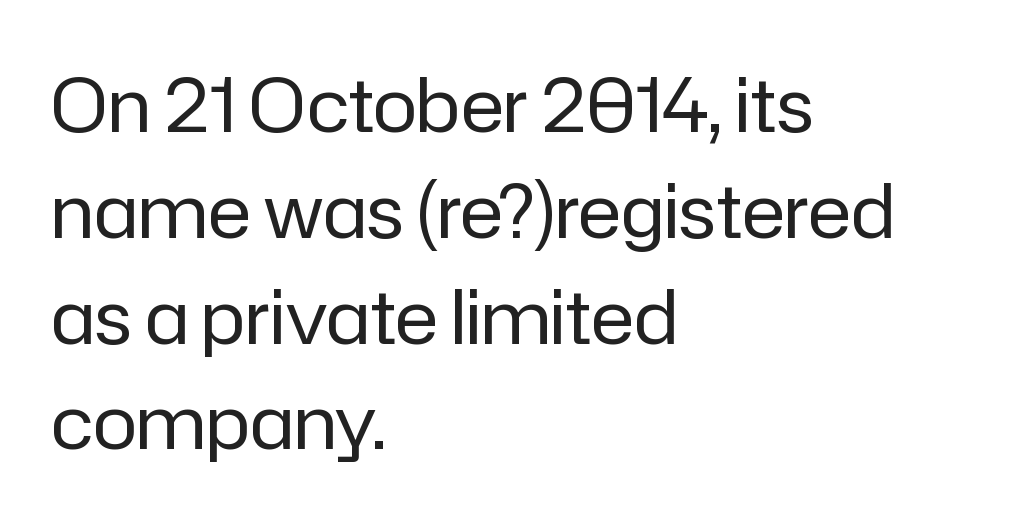
Q: Is the text bold? A: No.
Q: Is the text italic (slanted)? A: No, it is upright.
Q: Is the typeface a serif or a sans-serif typeface? A: Sans-serif.
Q: Is the text underlined? A: No.
Q: How is the paragraph aligned? A: Left-aligned.
Q: Is the spacing between letters normal or unusually wide? A: Normal.
Q: Is the spacing between lines tight, normal or loose? A: Normal.
Q: Width (condensed, normal, or wide)? A: Normal.
Q: Stroke contrast? A: Low.
Q: x-height? A: Medium.
Q: Monospaced? A: No.
